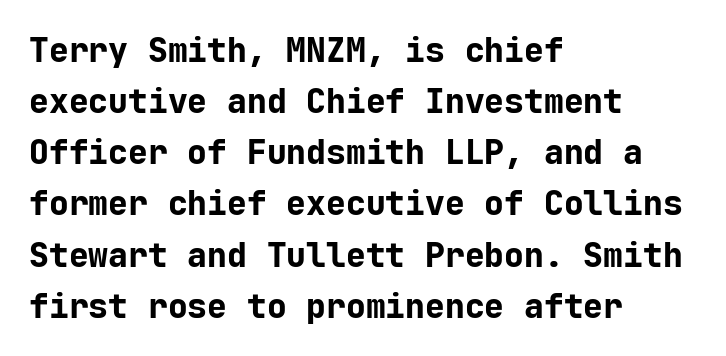
The image shows 33 px bold sans-serif type, upright, monospaced; set left-aligned, normal line spacing (1.55x), normal letter spacing, not underlined; low stroke contrast and a medium x-height.
